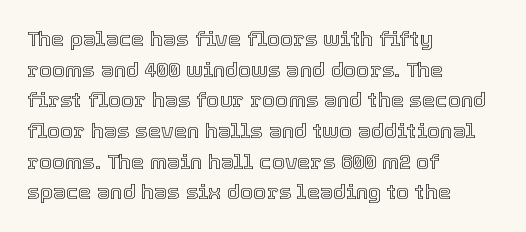
Style check: upright. Quick note: interline space is typical. This sample uses plain, unmodified letter spacing. In CSS terms this would be text-align: left.
